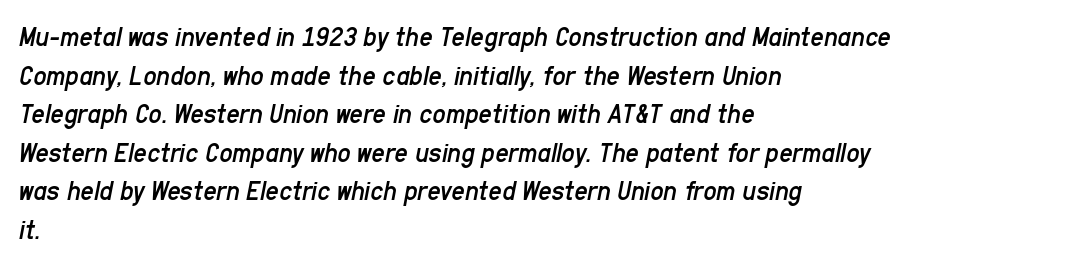
{"italic": "yes", "lean": "right", "slant_degrees": 11, "bold": "no", "weight": "regular", "width": "condensed", "stroke_contrast": "low", "x_height": "medium", "monospaced": "no", "underline": "no", "align": "left", "line_spacing": "normal", "line_spacing_ratio": 1.33, "letter_spacing": "normal", "letter_spacing_em": 0.0, "glyph_px": 29}
